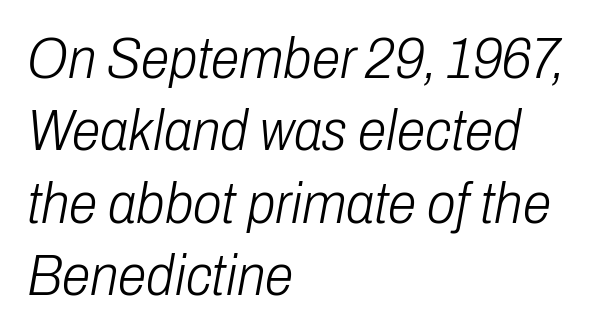
Stroke thickness stays within the range of a standard reading face or lighter. The letters advance in unequal steps, a hallmark of proportional type. No extra tracking has been applied to these lines. Layout note: lines flush left.
